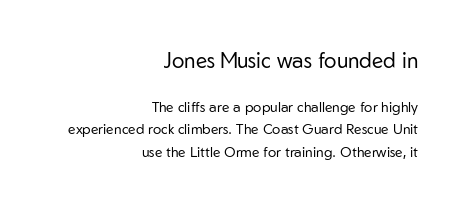
Q: Is the text bold? A: No.
Q: Is the text italic (slanted)? A: No, it is upright.
Q: Is the text underlined? A: No.
Q: How is the paragraph aligned? A: Right-aligned.
Q: Is the spacing between letters normal or unusually wide? A: Normal.
Q: Is the spacing between lines tight, normal or loose? A: Normal.
Q: Which block of text is set in a larger size, the first (top) or the second (bottom)? A: The first (top) one.
